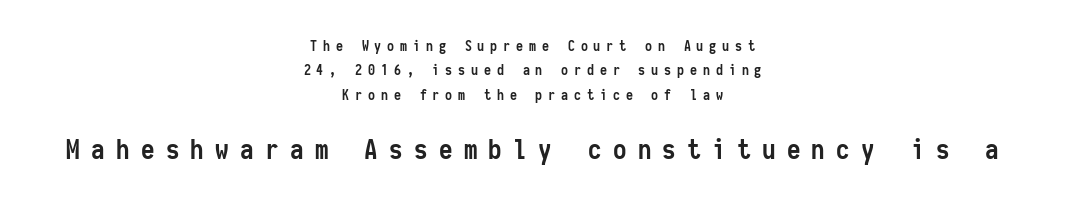
{"italic": "no", "bold": "yes", "underline": "no", "align": "center", "line_spacing_ratio": 1.74, "letter_spacing": "wide", "letter_spacing_em": 0.42, "larger_block": "second", "size_ratio": 1.93, "glyph_px": 27}
